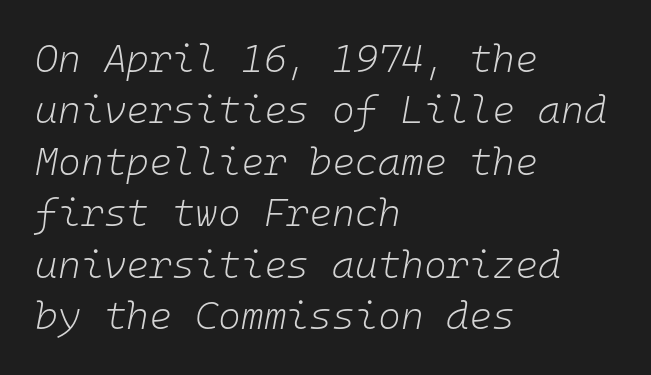
The image shows 39 px light type, italic (leaning right), monospaced; set left-aligned, normal line spacing (1.32x), normal letter spacing, not underlined; low stroke contrast and a medium x-height.
